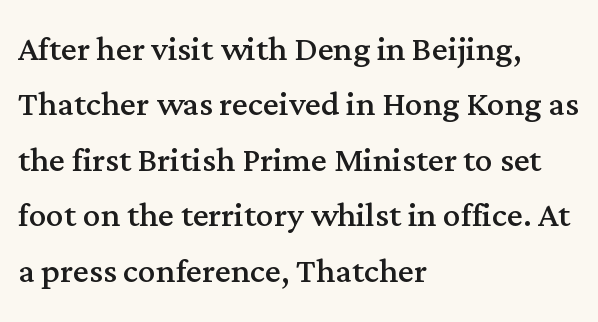
Q: Is the text bold? A: No.
Q: Is the text italic (slanted)? A: No, it is upright.
Q: Is the typeface a serif or a sans-serif typeface? A: Serif.
Q: Is the text underlined? A: No.
Q: How is the paragraph aligned? A: Left-aligned.
Q: Is the spacing between letters normal or unusually wide? A: Normal.
Q: Is the spacing between lines tight, normal or loose? A: Normal.
Q: Width (condensed, normal, or wide)? A: Normal.
Q: Stroke contrast? A: Medium.
Q: x-height? A: Medium.
Q: Monospaced? A: No.
